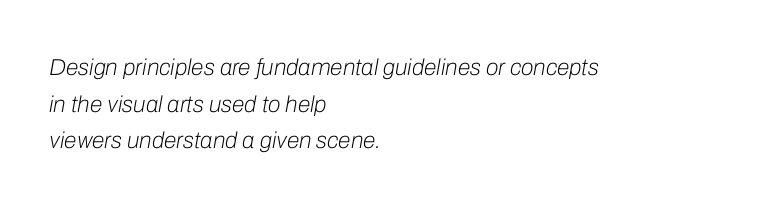
Style check: oblique. Leftover space on each line is placed entirely after the last word. Stems and bowls with no extra thickness — not bold. Tracking value appears to be zero — textbook default spacing. The zone under the glyphs is completely vacant.
